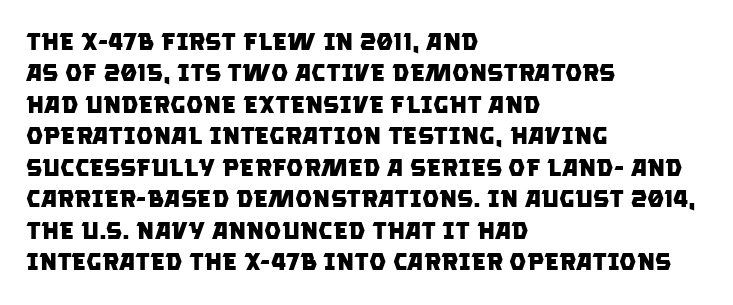
The image shows 24 px bold type; set left-aligned, normal line spacing (1.31x), normal letter spacing, not underlined.
